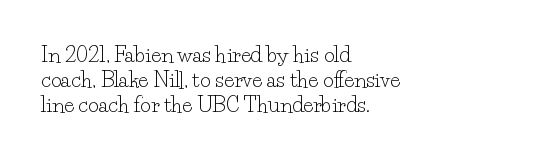
Q: Is the text bold? A: No.
Q: Is the text italic (slanted)? A: No, it is upright.
Q: Is the text underlined? A: No.
Q: How is the paragraph aligned? A: Left-aligned.
Q: Is the spacing between letters normal or unusually wide? A: Normal.
